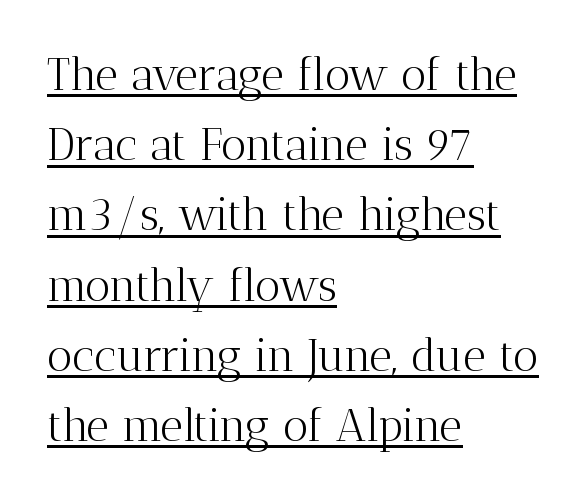
The image shows 45 px light serif type, upright; set left-aligned, normal line spacing (1.56x), normal letter spacing, underlined; medium stroke contrast and a medium x-height.
